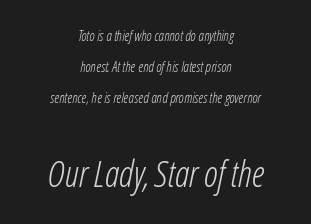
{"italic": "yes", "lean": "right", "slant_degrees": 12, "bold": "no", "weight": "light", "width": "condensed", "stroke_contrast": "low", "x_height": "medium", "monospaced": "no", "underline": "no", "align": "center", "line_spacing": "loose", "line_spacing_ratio": 2.21, "letter_spacing": "normal", "letter_spacing_em": 0.0, "larger_block": "second", "size_ratio": 2.57, "glyph_px": 36}
